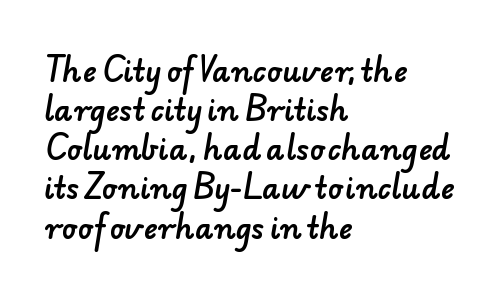
Q: Is the typeface a serif or a sans-serif typeface? A: Sans-serif.
Q: Is the text underlined? A: No.
Q: How is the paragraph aligned? A: Left-aligned.
Q: Is the spacing between letters normal or unusually wide? A: Normal.
Q: Is the spacing between lines tight, normal or loose? A: Normal.
Q: Width (condensed, normal, or wide)? A: Normal.
Q: Stroke contrast? A: Low.
Q: x-height? A: Small.
Q: Monospaced? A: No.
